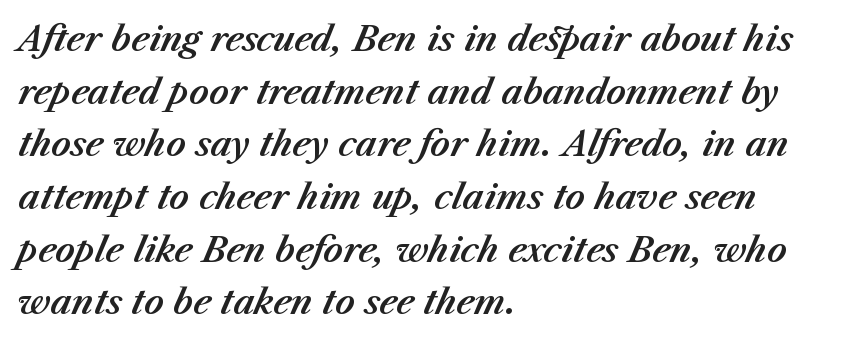
The image shows 34 px text type, italic (leaning right); set left-aligned, normal line spacing (1.55x), normal letter spacing, not underlined; medium stroke contrast and a medium x-height.
